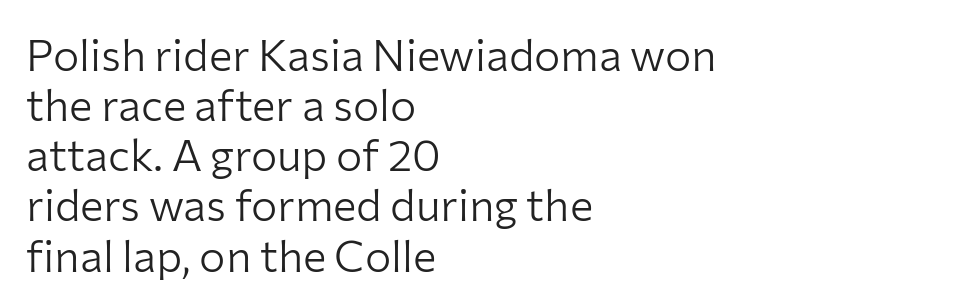
{"serif": "no", "italic": "no", "bold": "no", "weight": "light", "width": "normal", "stroke_contrast": "low", "x_height": "medium", "monospaced": "no", "underline": "no", "align": "left", "line_spacing": "tight", "line_spacing_ratio": 1.14, "letter_spacing": "normal", "letter_spacing_em": 0.0, "glyph_px": 44}
